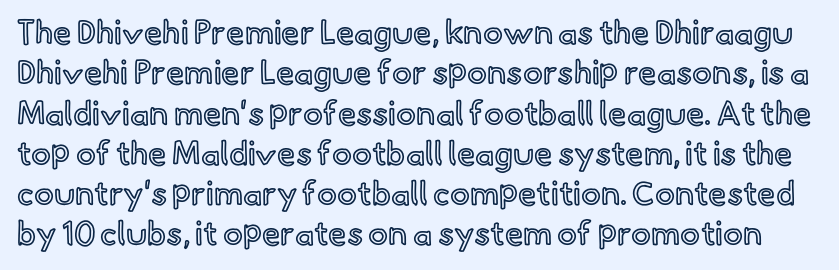
A clean baseline with only descenders dipping below it. Here the glyphs are tracked normally, forming tight word shapes. The lettering stays uniformly vertical, giving the passage a roman look. Is this a fixed-width face? No — the glyphs have proportional, varying widths.
